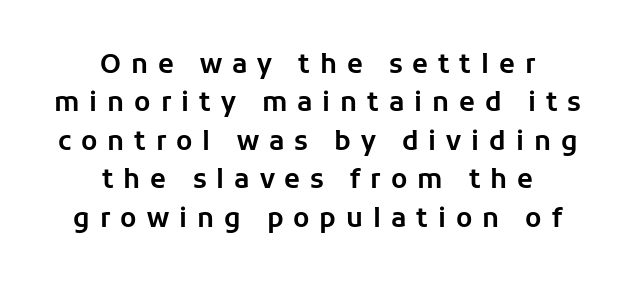
What stands out about the letter spacing? Its width — letters are far apart. The typography opts for an upright posture over an oblique one. The specimen omits any rule beneath the text block's lines. Reading down the column, the eye jumps a familiar distance to each next line.
